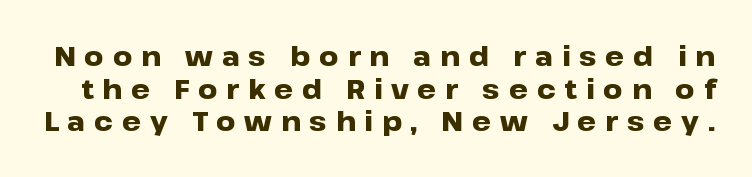
This sample uses an upright cut, with every glyph sitting square on the baseline. The tracking reads as deliberately expanded to a designer's eye. Letters rest on an invisible, unmarked baseline. You'd pick this weight for a headline — it's a proper bold.
